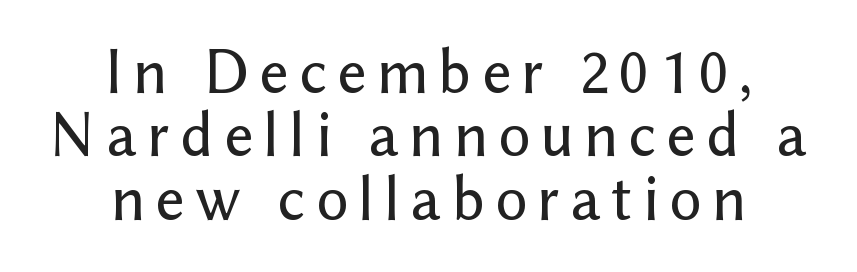
The image shows 64 px sans-serif type, upright; set centered, tight line spacing (0.99x), not underlined; low stroke contrast and a medium x-height.
